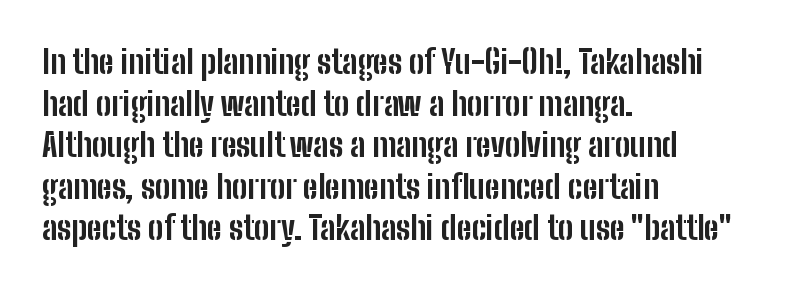
The image shows 32 px bold, condensed sans-serif type, upright; set left-aligned, normal line spacing (1.3x), normal letter spacing, not underlined; low stroke contrast and a medium x-height.
